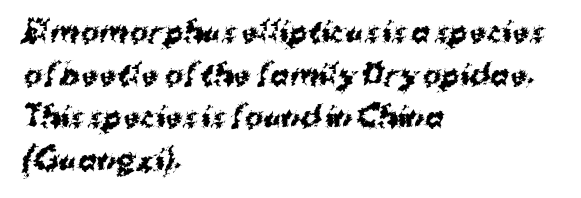
Short note: letters normally spaced. Nope, no serifs anywhere on these letters. Weight check: bold — yes, fully. Just letters on the line, the space beneath them empty. Is this a fixed-width face? No — the glyphs have proportional, varying widths. The paragraph shown leans on its left margin.
